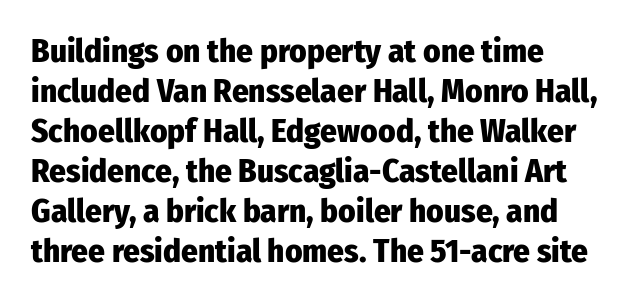
The image shows 33 px heavy, condensed sans-serif type, upright; set line spacing 1.21x, normal letter spacing, not underlined; low stroke contrast and a medium x-height.
